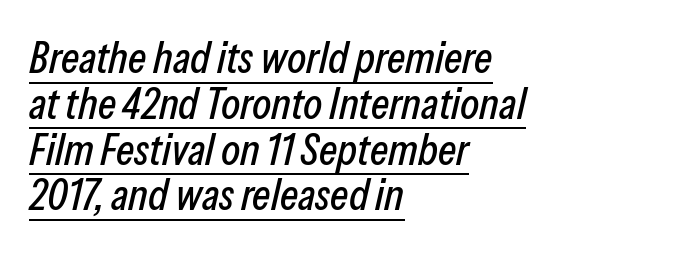
{"italic": "yes", "lean": "right", "slant_degrees": 13, "width": "condensed", "stroke_contrast": "low", "x_height": "medium", "monospaced": "no", "underline": "yes", "align": "left", "line_spacing": "tight", "line_spacing_ratio": 1.04, "letter_spacing": "normal", "letter_spacing_em": 0.0, "glyph_px": 44}
